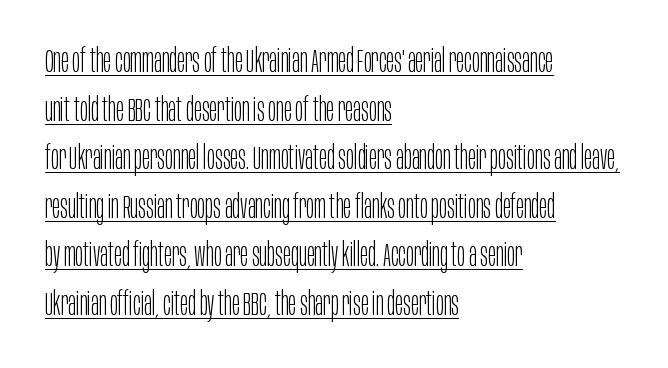
Q: Is the text bold? A: No.
Q: Is the text italic (slanted)? A: No, it is upright.
Q: Is the typeface a serif or a sans-serif typeface? A: Sans-serif.
Q: Is the text underlined? A: Yes.
Q: How is the paragraph aligned? A: Left-aligned.
Q: Is the spacing between letters normal or unusually wide? A: Normal.
Q: Is the spacing between lines tight, normal or loose? A: Normal.
Q: Width (condensed, normal, or wide)? A: Condensed.
Q: Stroke contrast? A: Low.
Q: x-height? A: Large.
Q: Monospaced? A: No.
